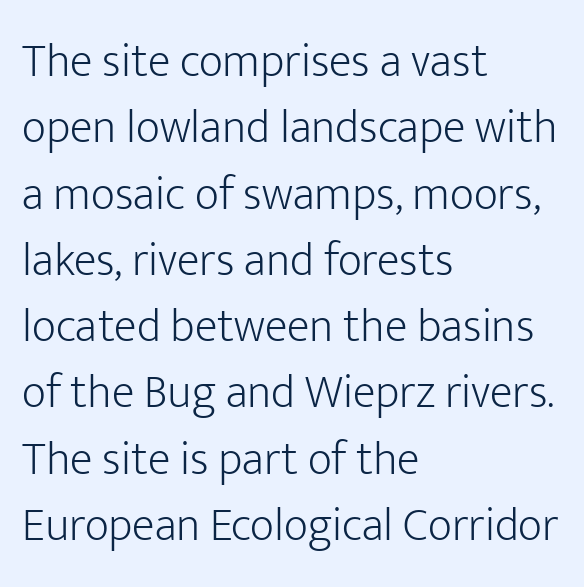
{"serif": "no", "italic": "no", "bold": "no", "weight": "light", "width": "normal", "stroke_contrast": "low", "x_height": "medium", "monospaced": "no", "underline": "no", "align": "left", "line_spacing": "normal", "line_spacing_ratio": 1.41, "letter_spacing": "normal", "letter_spacing_em": 0.0, "glyph_px": 47}
